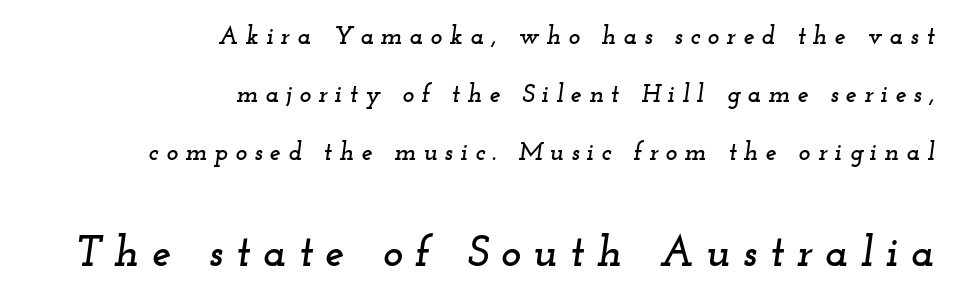
{"serif": "yes", "italic": "yes", "lean": "right", "slant_degrees": 12, "width": "wide", "stroke_contrast": "low", "x_height": "small", "monospaced": "no", "underline": "no", "align": "right", "line_spacing": "loose", "line_spacing_ratio": 2.32, "letter_spacing": "wide", "letter_spacing_em": 0.29, "larger_block": "second", "size_ratio": 1.72, "glyph_px": 43}
